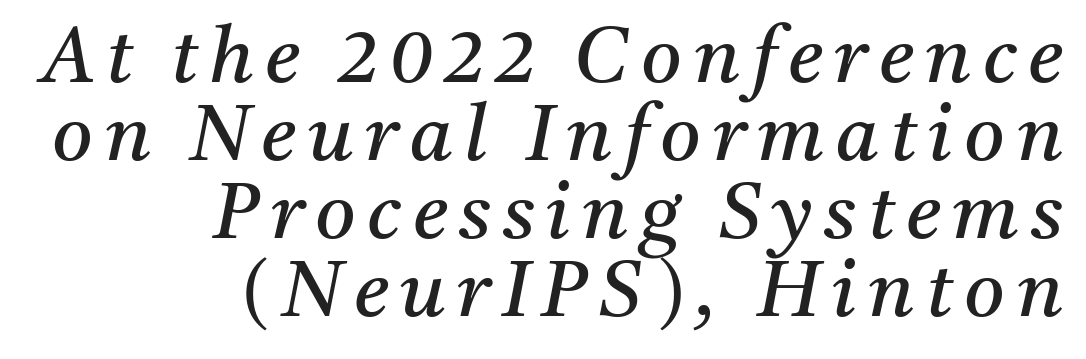
Short and long lines alike share a common ending point at right. Stroke terminals: seriffed. Quick note: interline space is minimal. Think of a printed novel: that variable character pitch is what you see here. Every character sits at an angle, as italics do. The strip under each line holds only bare page.
